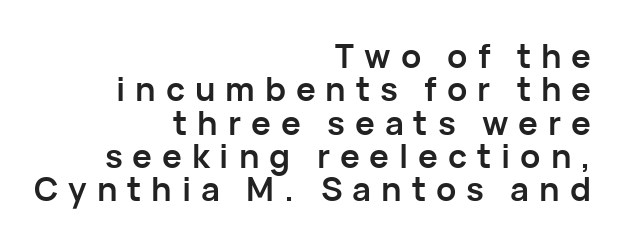
Q: Is the text bold? A: Yes.
Q: Is the text italic (slanted)? A: No, it is upright.
Q: Is the typeface a serif or a sans-serif typeface? A: Sans-serif.
Q: Is the text underlined? A: No.
Q: How is the paragraph aligned? A: Right-aligned.
Q: Is the spacing between letters normal or unusually wide? A: Unusually wide.
Q: Is the spacing between lines tight, normal or loose? A: Tight.
Q: Width (condensed, normal, or wide)? A: Normal.
Q: Stroke contrast? A: Low.
Q: x-height? A: Medium.
Q: Monospaced? A: No.
